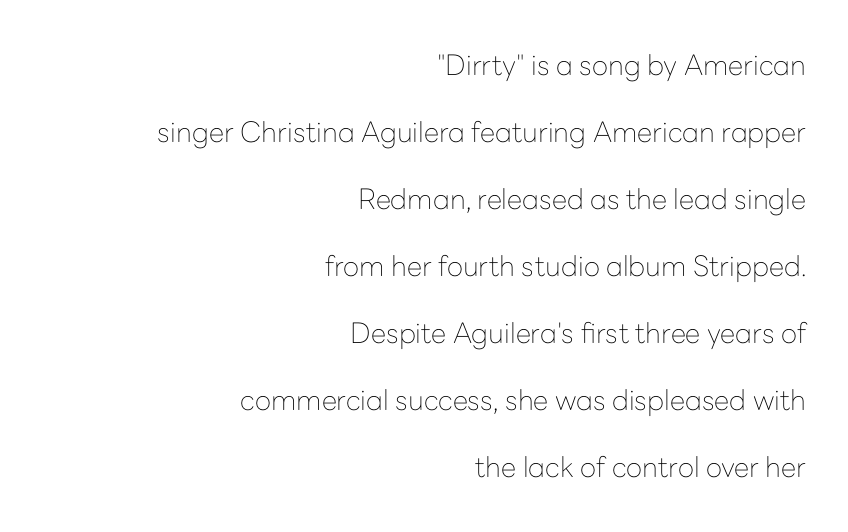
Summary of weight: not heavy and not bold. The font family rendered here belongs to the sans-serif group. Check the space under the baseline: it is left empty. One glance says open: line gaps are wider than usual.
